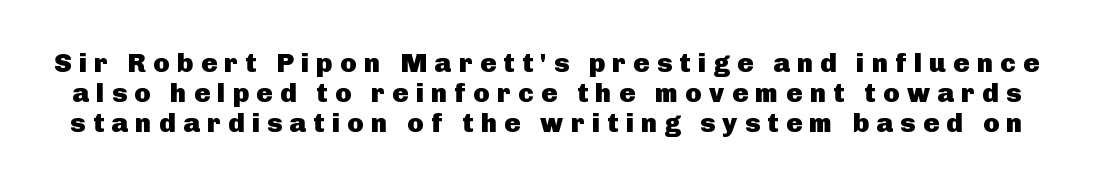
{"italic": "no", "bold": "yes", "underline": "no", "line_spacing": "tight", "line_spacing_ratio": 1.12, "letter_spacing": "wide", "letter_spacing_em": 0.27, "glyph_px": 27}
